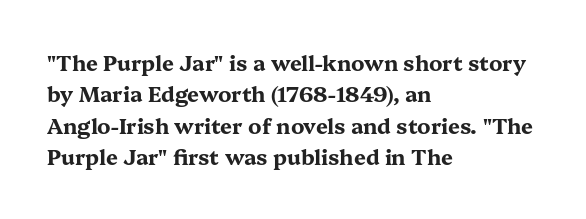
Q: Is the text bold? A: Yes.
Q: Is the text italic (slanted)? A: No, it is upright.
Q: Is the text underlined? A: No.
Q: How is the paragraph aligned? A: Left-aligned.
Q: Is the spacing between letters normal or unusually wide? A: Normal.
Q: Is the spacing between lines tight, normal or loose? A: Normal.
